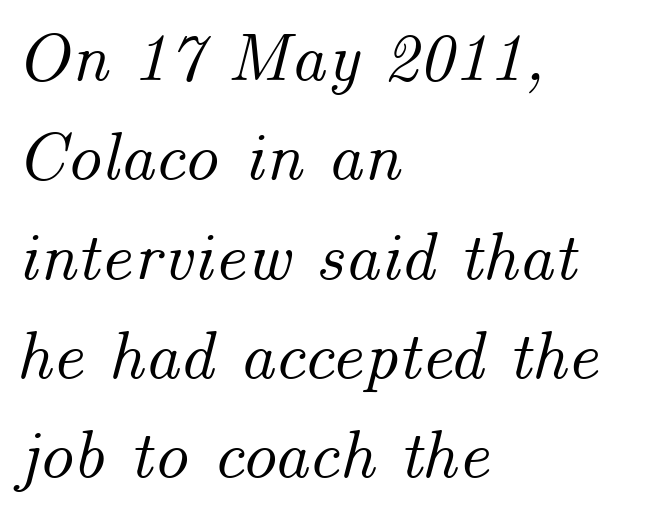
Alignment: flush left. Spacing between characters is what you'd get straight out of the box. Quick note: italic. The line-height multiplier appears to be the usual default.
